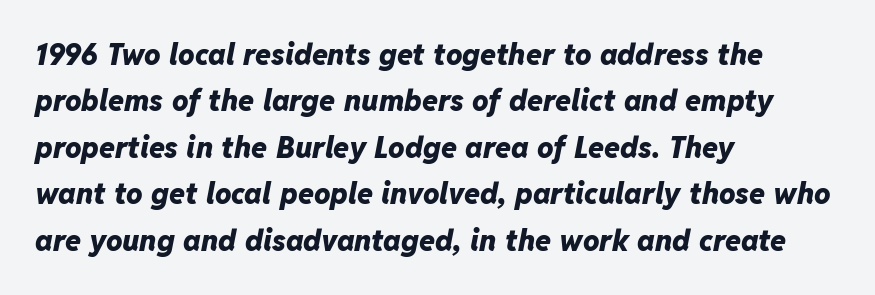
The letters advance in unequal steps, a hallmark of proportional type. Does the leading feel generous? No, just average. The foot of each line stays bare and open. Emphasis-style slanted type is in use. Horizontally, the lines are justified to the leading edge only.
